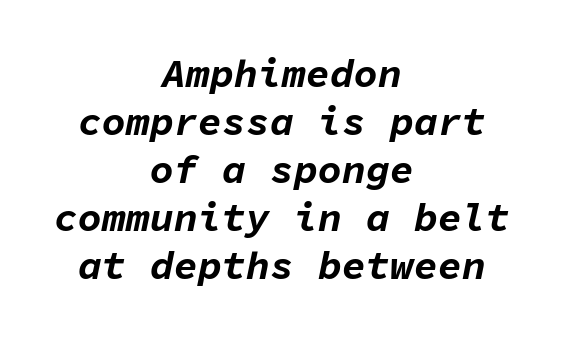
{"italic": "yes", "lean": "right", "slant_degrees": 11, "bold": "yes", "weight": "bold", "width": "normal", "stroke_contrast": "low", "x_height": "medium", "monospaced": "yes", "underline": "no", "align": "center", "line_spacing_ratio": 1.2, "letter_spacing": "normal", "letter_spacing_em": 0.0, "glyph_px": 40}
